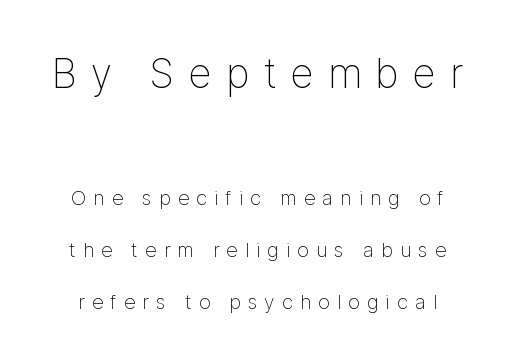
The image shows 42 px thin, condensed sans-serif type, upright; set loose line spacing (2.47x), unusually wide letter spacing (+0.34 em), not underlined; the first (top) block is 2.0x larger; low stroke contrast and a medium x-height.
